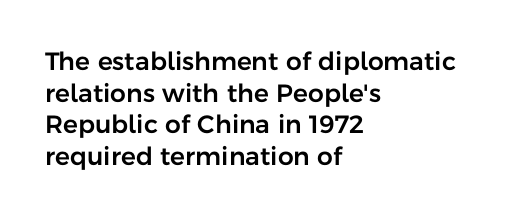
Q: Is the text italic (slanted)? A: No, it is upright.
Q: Is the text underlined? A: No.
Q: How is the paragraph aligned? A: Left-aligned.
Q: Is the spacing between letters normal or unusually wide? A: Normal.
Q: Is the spacing between lines tight, normal or loose? A: Normal.
